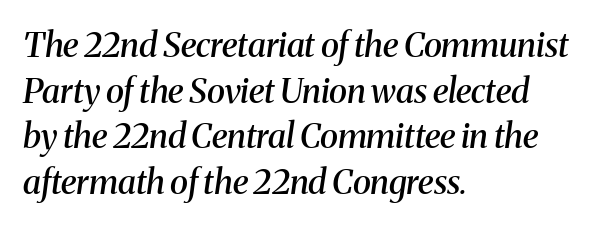
{"serif": "yes", "italic": "yes", "lean": "right", "slant_degrees": 8, "bold": "semi", "weight": "semibold", "width": "normal", "stroke_contrast": "medium", "x_height": "medium", "monospaced": "no", "underline": "no", "align": "left", "line_spacing": "normal", "line_spacing_ratio": 1.34, "letter_spacing": "normal", "letter_spacing_em": 0.0, "glyph_px": 34}
